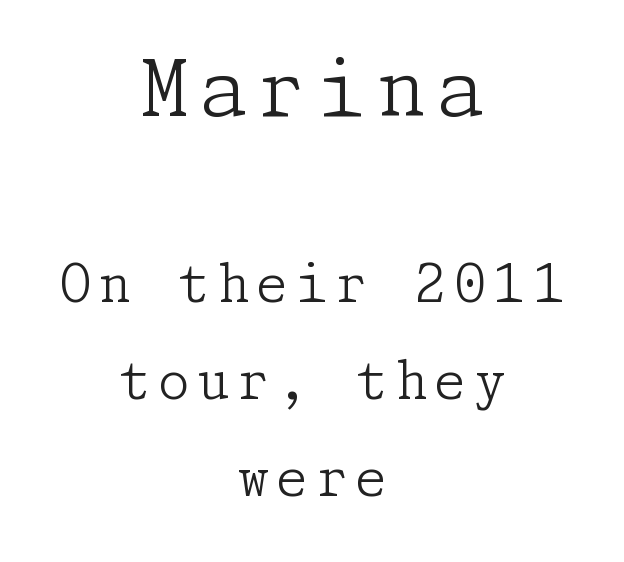
The image shows 78 px light serif type, upright; set centered, line spacing 1.86x, not underlined; the first (top) block is 1.5x larger; low stroke contrast and a medium x-height.
